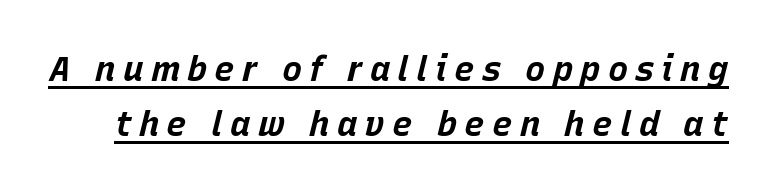
Do the characters align in a grid? No, the font is proportional. Does the leading feel generous? No, just average. How heavy is the stroke? Heavy — this is a bold. What stands out about the letter spacing? Its width — letters are far apart. You can tell it's italic because the verticals aren't actually vertical.
